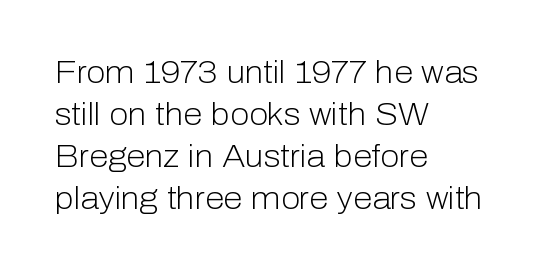
Q: Is the text bold? A: No.
Q: Is the text italic (slanted)? A: No, it is upright.
Q: Is the typeface a serif or a sans-serif typeface? A: Sans-serif.
Q: Is the text underlined? A: No.
Q: How is the paragraph aligned? A: Left-aligned.
Q: Is the spacing between letters normal or unusually wide? A: Normal.
Q: Is the spacing between lines tight, normal or loose? A: Normal.
Q: Width (condensed, normal, or wide)? A: Normal.
Q: Stroke contrast? A: Low.
Q: x-height? A: Medium.
Q: Monospaced? A: No.
